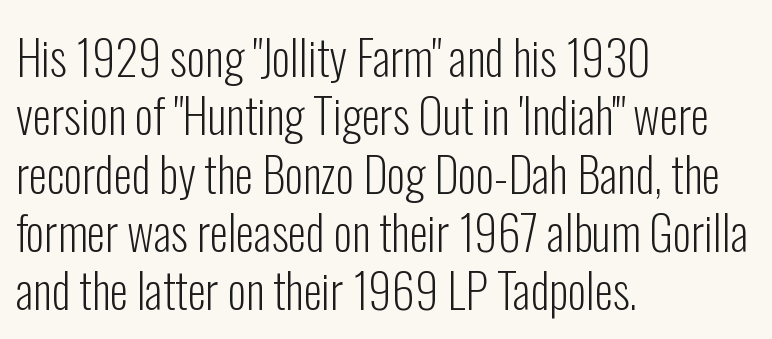
The horizontal fit of the characters is conventional and even. Look at the bottom of the vertical strokes: they stop flat, with no serifs. Each letter keeps its own natural width here, so spacing adapts to shape. These lines stack with their left ends in a neat column. Letters rest on an invisible, unmarked baseline. No extra ink here — the face is not bold.
